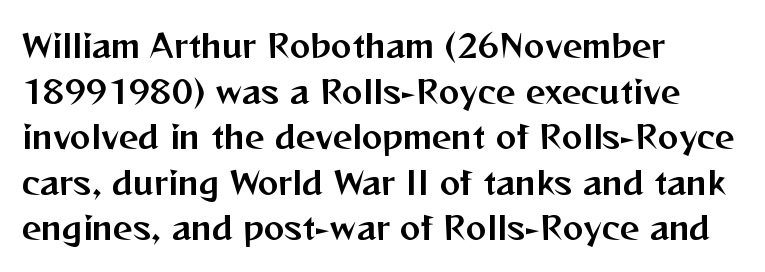
The image shows 31 px sans-serif type, upright; set left-aligned, normal line spacing (1.47x), normal letter spacing, not underlined; medium stroke contrast and a medium x-height.
